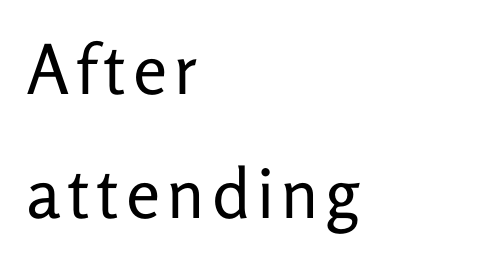
{"serif": "no", "italic": "no", "bold": "no", "weight": "regular", "width": "normal", "stroke_contrast": "low", "x_height": "medium", "monospaced": "no", "underline": "no", "align": "left", "line_spacing_ratio": 1.8, "glyph_px": 69}
